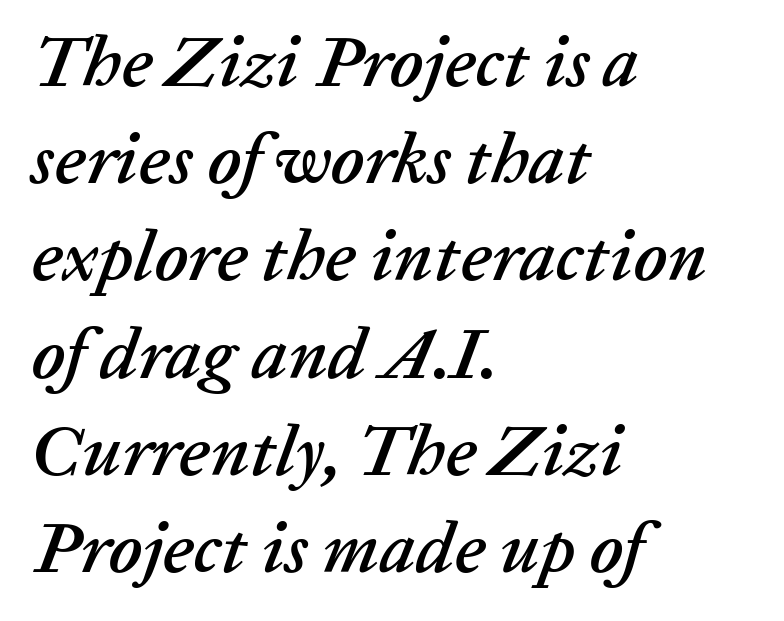
The zone under the glyphs is completely vacant. Horizontal alignment here is leftward, the default for most running prose. The letters advance in unequal steps, a hallmark of proportional type. The typography opts for an oblique posture over an upright one.
